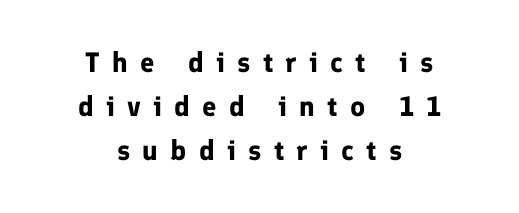
The image shows 28 px bold sans-serif type, upright; set centered, normal line spacing (1.58x), unusually wide letter spacing (+0.44 em), not underlined; low stroke contrast and a medium x-height.
